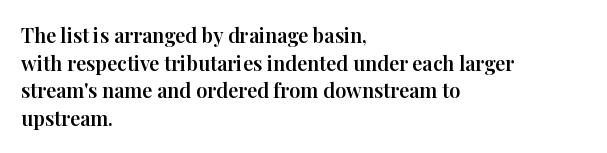
The block of text has a typical density, with ordinary space between rows. The letters stand straight up with perfectly vertical stems. Line starts are locked; line ends wander. Between one letter and the next there's only the usual sliver of space. Type without underlining.
